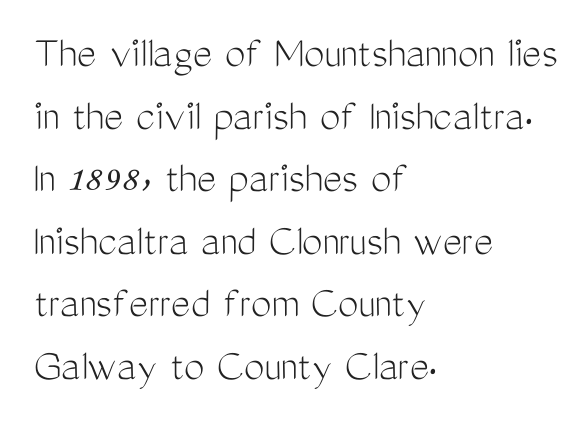
The horizontal fit of the characters is conventional and even. Nothing sits at the stroke ends, so this counts as sans-serif. Each new line begins a customary step beneath the previous one. No italicization has been applied; the sample stays upright. Descender tails drop into unmarked territory.
